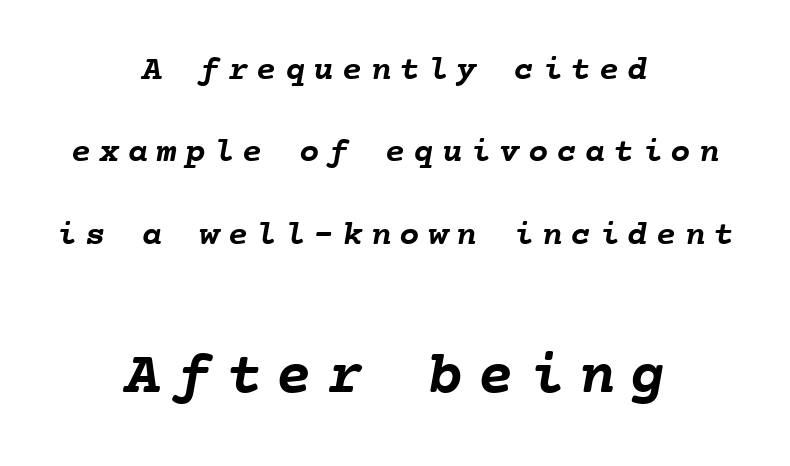
The image shows 60 px semibold type, monospaced; set centered, loose line spacing (2.42x), unusually wide letter spacing (+0.24 em), not underlined; the second (bottom) block is 1.76x larger; low stroke contrast and a medium x-height.
